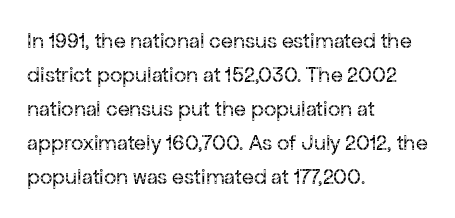
Q: Is the text bold? A: No.
Q: Is the text italic (slanted)? A: No, it is upright.
Q: Is the text underlined? A: No.
Q: How is the paragraph aligned? A: Left-aligned.
Q: Is the spacing between letters normal or unusually wide? A: Normal.
Q: Is the spacing between lines tight, normal or loose? A: Normal.
